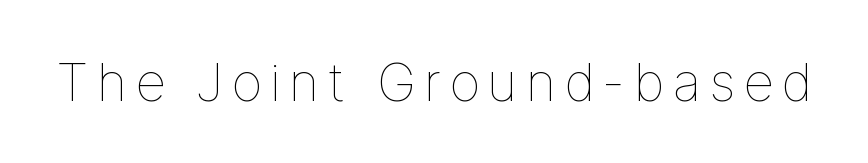
Quick note: underline off. Is this a fixed-width face? No — the glyphs have proportional, varying widths. The characters are drawn with everyday or finer stroke widths. Posture: upright roman.
